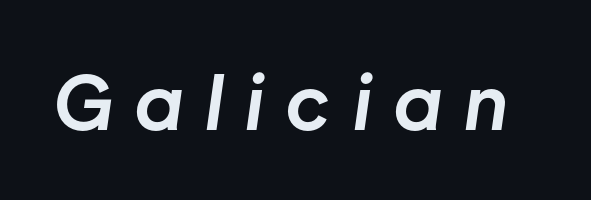
The specimen omits any rule beneath the text block's lines. A typesetter would call this proportional, since set widths differ per character. I'd describe the lettering as bold — thick and assertive. Spacing between characters has been opened up far beyond the box default. This is oblique type, the kind used for emphasis or titles.
